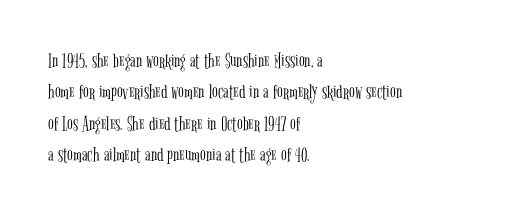
{"italic": "no", "bold": "no", "underline": "no", "align": "left", "line_spacing": "normal", "line_spacing_ratio": 1.49, "letter_spacing": "normal", "letter_spacing_em": 0.0, "glyph_px": 21}
